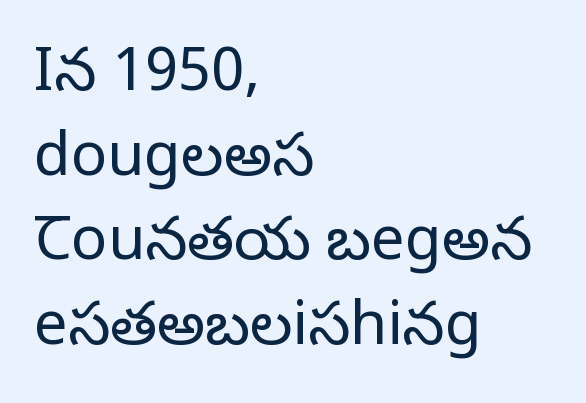
The image shows 60 px regular-weight serif type, upright; set left-aligned, normal line spacing (1.41x), normal letter spacing, not underlined; low stroke contrast and a large x-height.
